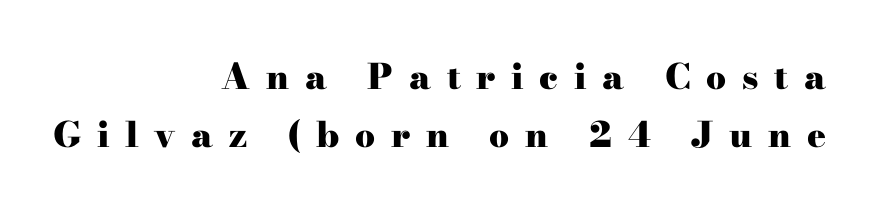
Q: Is the text bold? A: Yes.
Q: Is the text italic (slanted)? A: No, it is upright.
Q: Is the typeface a serif or a sans-serif typeface? A: Serif.
Q: Is the text underlined? A: No.
Q: How is the paragraph aligned? A: Right-aligned.
Q: Is the spacing between letters normal or unusually wide? A: Unusually wide.
Q: Is the spacing between lines tight, normal or loose? A: Normal.
Q: Width (condensed, normal, or wide)? A: Wide.
Q: Stroke contrast? A: High.
Q: x-height? A: Small.
Q: Monospaced? A: No.
